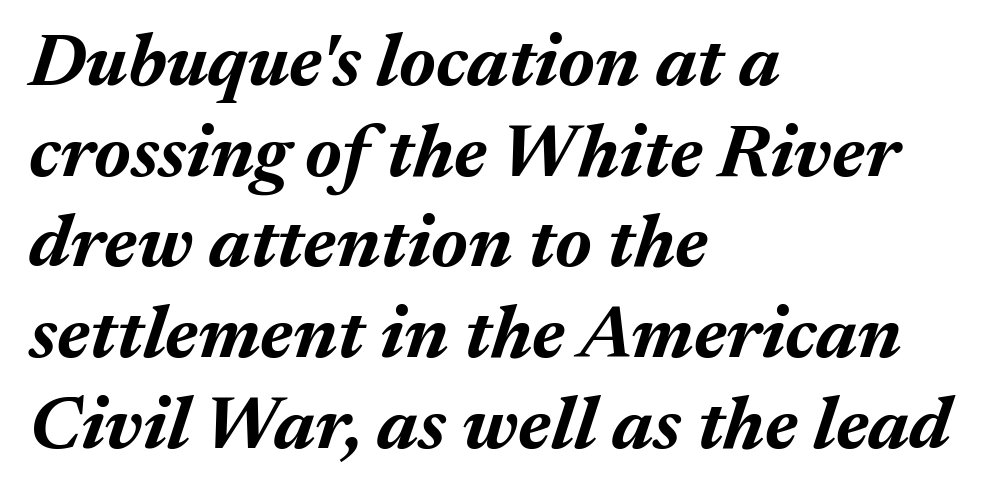
The image shows 75 px bold type, italic (leaning right); set left-aligned, line spacing 1.21x, normal letter spacing, not underlined; medium stroke contrast and a medium x-height.
